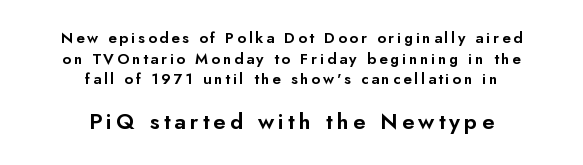
Q: Is the text italic (slanted)? A: No, it is upright.
Q: Is the text underlined? A: No.
Q: How is the paragraph aligned? A: Centered.
Q: Is the spacing between lines tight, normal or loose? A: Normal.
Q: Which block of text is set in a larger size, the first (top) or the second (bottom)? A: The second (bottom) one.
